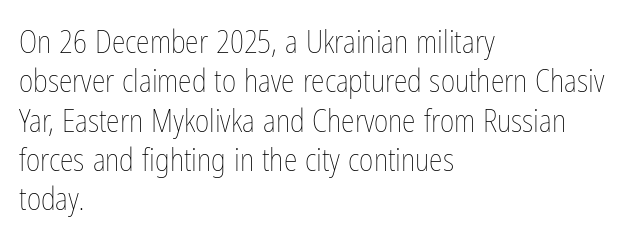
Q: Is the text bold? A: No.
Q: Is the text italic (slanted)? A: No, it is upright.
Q: Is the text underlined? A: No.
Q: How is the paragraph aligned? A: Left-aligned.
Q: Is the spacing between letters normal or unusually wide? A: Normal.
Q: Is the spacing between lines tight, normal or loose? A: Normal.
Q: Width (condensed, normal, or wide)? A: Condensed.
Q: Stroke contrast? A: Low.
Q: x-height? A: Medium.
Q: Monospaced? A: No.
